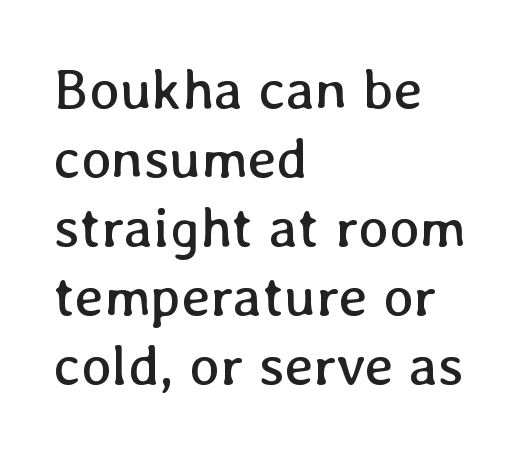
The image shows 57 px regular-weight type, upright; set left-aligned, line spacing 1.21x, normal letter spacing, not underlined; low stroke contrast and a medium x-height.
